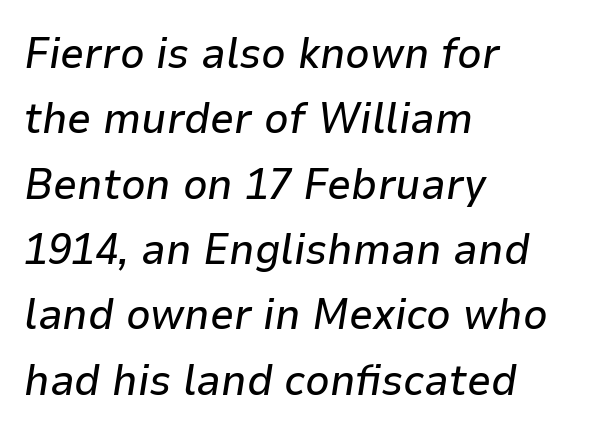
Compared with typical body copy, the letter spacing here is the same. The text block is weighted toward the left margin, trailing off unevenly rightward. Characters are canted at an angle relative to the baseline's perpendicular. Descender tails drop into unmarked territory. Do the characters align in a grid? No, the font is proportional. Leading: standard.
